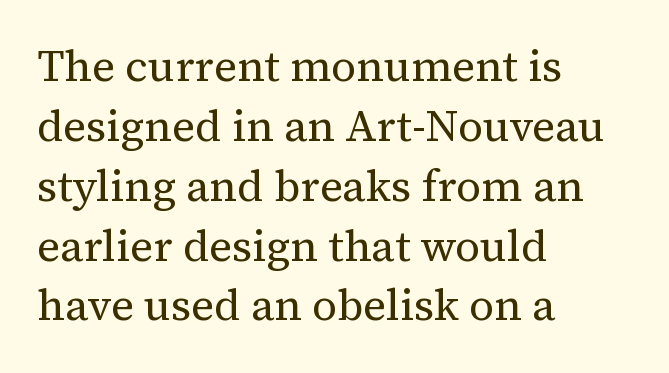
{"serif": "yes", "italic": "no", "bold": "no", "weight": "regular", "width": "normal", "stroke_contrast": "medium", "x_height": "medium", "monospaced": "no", "underline": "no", "align": "left", "line_spacing": "normal", "line_spacing_ratio": 1.36, "letter_spacing": "normal", "letter_spacing_em": 0.0, "glyph_px": 44}
